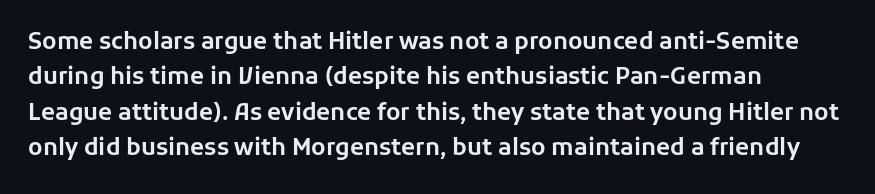
Q: Is the text italic (slanted)? A: No, it is upright.
Q: Is the text underlined? A: No.
Q: How is the paragraph aligned? A: Left-aligned.
Q: Is the spacing between letters normal or unusually wide? A: Normal.
Q: Is the spacing between lines tight, normal or loose? A: Normal.
